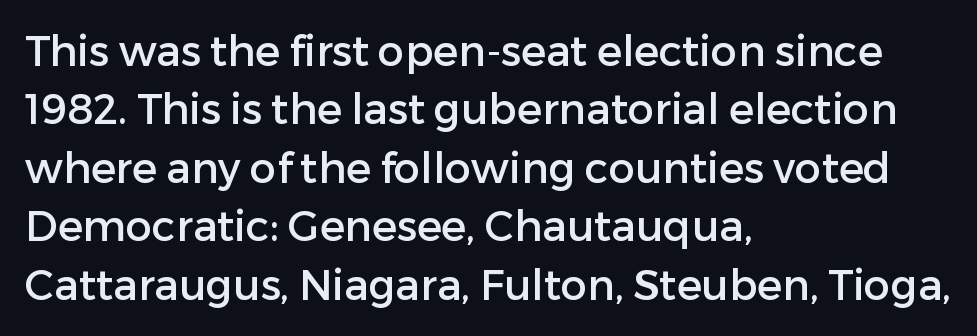
Q: Is the text italic (slanted)? A: No, it is upright.
Q: Is the typeface a serif or a sans-serif typeface? A: Sans-serif.
Q: Is the text underlined? A: No.
Q: How is the paragraph aligned? A: Left-aligned.
Q: Is the spacing between letters normal or unusually wide? A: Normal.
Q: Is the spacing between lines tight, normal or loose? A: Normal.
Q: Width (condensed, normal, or wide)? A: Normal.
Q: Stroke contrast? A: Low.
Q: x-height? A: Medium.
Q: Monospaced? A: No.
